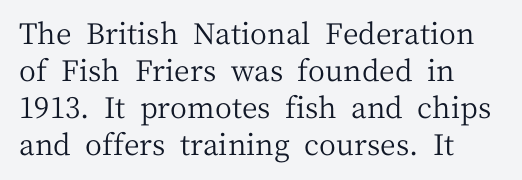
Q: Is the text bold? A: No.
Q: Is the text italic (slanted)? A: No, it is upright.
Q: Is the typeface a serif or a sans-serif typeface? A: Serif.
Q: Is the text underlined? A: No.
Q: How is the paragraph aligned? A: Left-aligned.
Q: Is the spacing between letters normal or unusually wide? A: Normal.
Q: Is the spacing between lines tight, normal or loose? A: Normal.
Q: Width (condensed, normal, or wide)? A: Normal.
Q: Stroke contrast? A: Medium.
Q: x-height? A: Medium.
Q: Monospaced? A: No.
